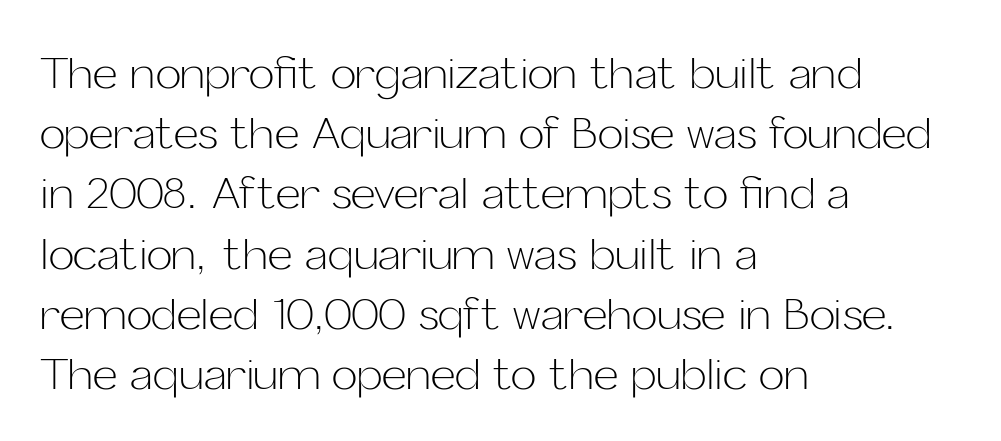
{"serif": "no", "italic": "no", "bold": "no", "weight": "light", "width": "normal", "stroke_contrast": "low", "x_height": "medium", "monospaced": "no", "underline": "no", "align": "left", "line_spacing": "normal", "line_spacing_ratio": 1.4, "letter_spacing": "normal", "letter_spacing_em": 0.0, "glyph_px": 43}
